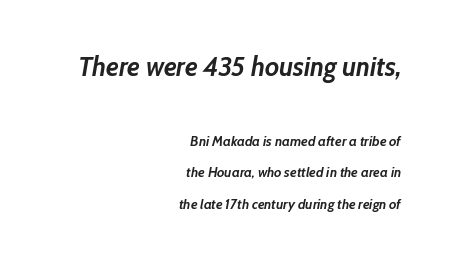
{"italic": "yes", "lean": "right", "slant_degrees": 10, "bold": "yes", "underline": "no", "align": "right", "line_spacing": "loose", "line_spacing_ratio": 2.26, "letter_spacing": "normal", "letter_spacing_em": 0.0, "larger_block": "first", "size_ratio": 1.93, "glyph_px": 27}
